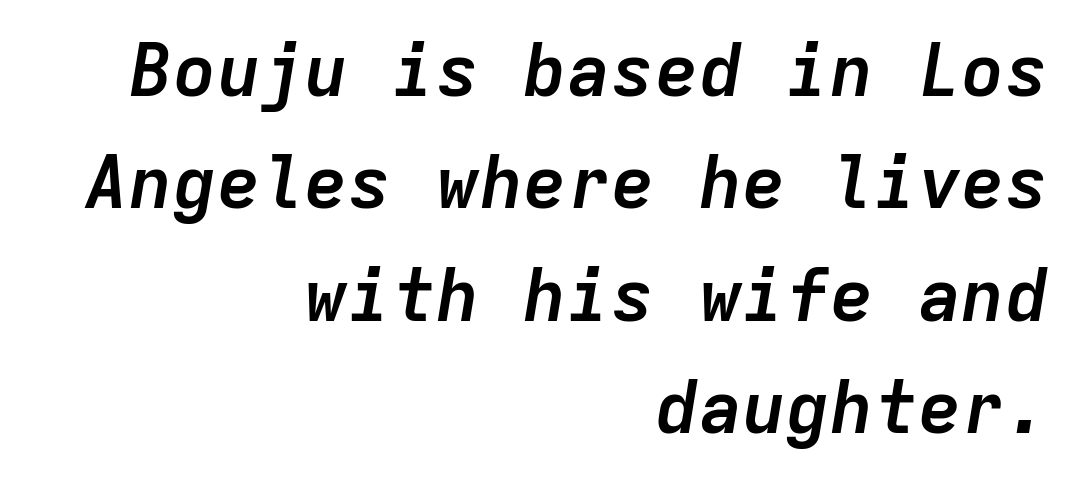
Q: Is the text bold? A: Yes.
Q: Is the text italic (slanted)? A: Yes, it leans right by about 9 degrees.
Q: Is the text underlined? A: No.
Q: How is the paragraph aligned? A: Right-aligned.
Q: Is the spacing between letters normal or unusually wide? A: Normal.
Q: Is the spacing between lines tight, normal or loose? A: Normal.
Q: Width (condensed, normal, or wide)? A: Normal.
Q: Stroke contrast? A: Low.
Q: x-height? A: Medium.
Q: Monospaced? A: Yes.
